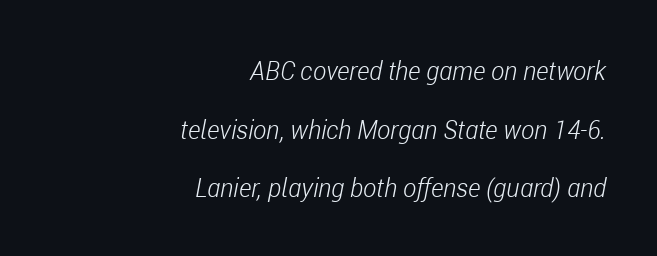
No extra ink here — the face is not bold. Rows of type keep a wide berth in the vertical direction. Every row of glyphs terminates at an identical x-position on the right. The string is rendered with underlining switched off. Looking at the ascenders, they clearly lean. The face used here is rendered with its standard letterfit.
